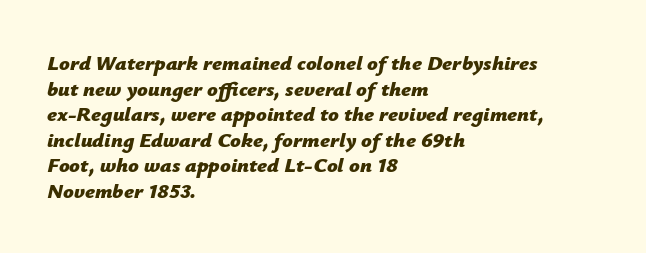
Q: Is the text bold? A: Yes.
Q: Is the text italic (slanted)? A: Yes, it leans right by about 12 degrees.
Q: Is the text underlined? A: No.
Q: How is the paragraph aligned? A: Left-aligned.
Q: Is the spacing between letters normal or unusually wide? A: Normal.
